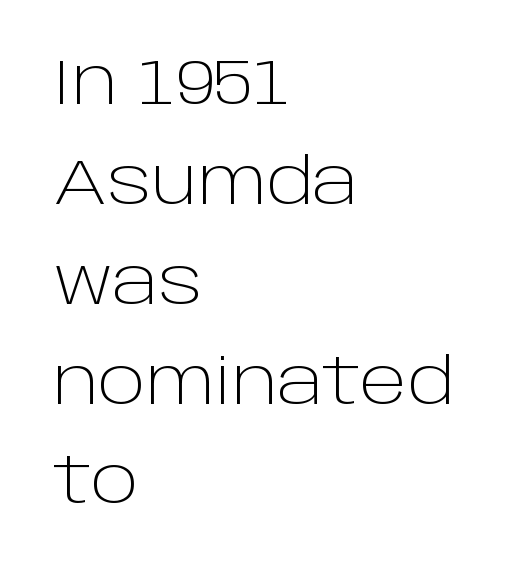
The image shows 64 px light sans-serif type, upright; set left-aligned, normal line spacing (1.56x), normal letter spacing, not underlined; low stroke contrast and a large x-height.
